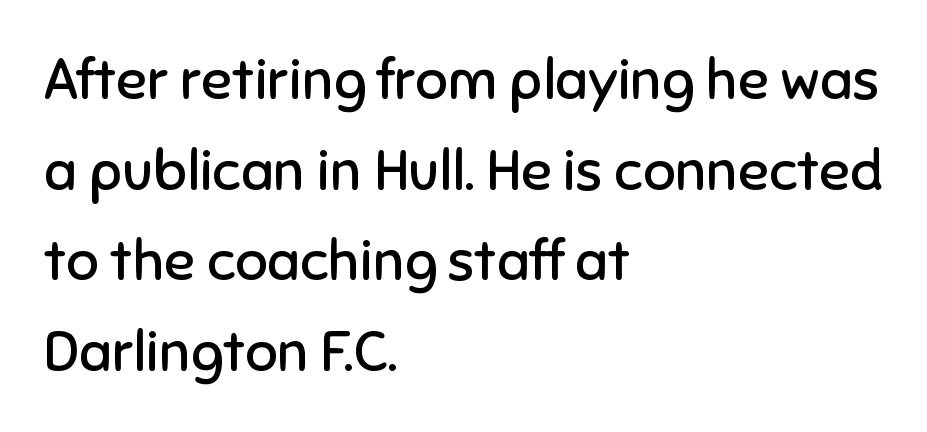
Q: Is the text bold? A: No.
Q: Is the text italic (slanted)? A: No, it is upright.
Q: Is the typeface a serif or a sans-serif typeface? A: Sans-serif.
Q: Is the text underlined? A: No.
Q: How is the paragraph aligned? A: Left-aligned.
Q: Is the spacing between letters normal or unusually wide? A: Normal.
Q: Is the spacing between lines tight, normal or loose? A: Normal.
Q: Width (condensed, normal, or wide)? A: Normal.
Q: Stroke contrast? A: Low.
Q: x-height? A: Medium.
Q: Monospaced? A: No.
